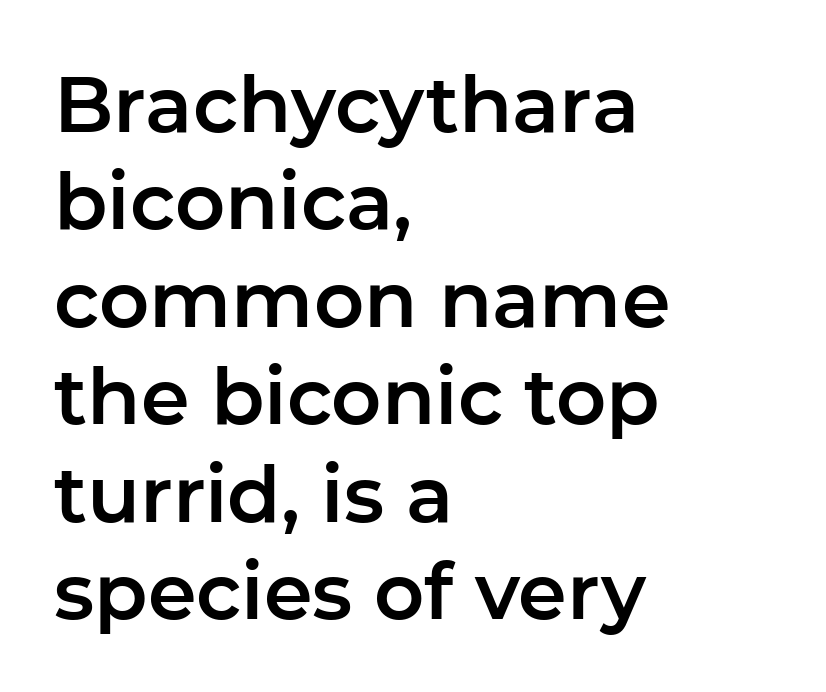
Anything drawn beneath the words? Only blank space. Every row of glyphs begins at an identical x-position on the left. This sample uses plain, unmodified letter spacing. This is roman type, the default non-slanted kind.
